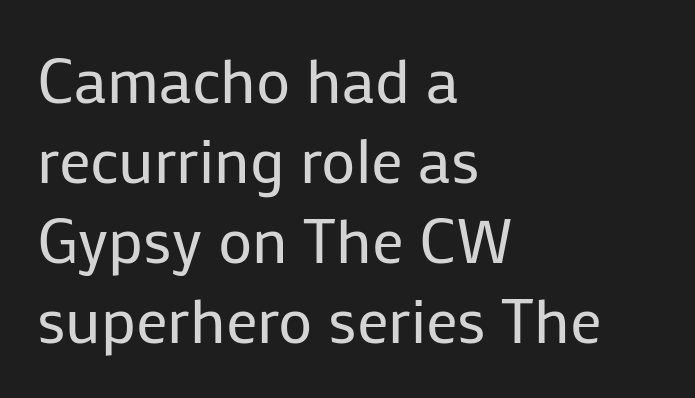
Leading: standard. Looks like regular typesetting: each glyph gets only the width it needs. In CSS terms this would be text-align: left. Each row of text sits above clean, open space. The letterforms sit shoulder to shoulder at normal distance. Is this a heavy cut? Hardly; it is regular or lighter.
